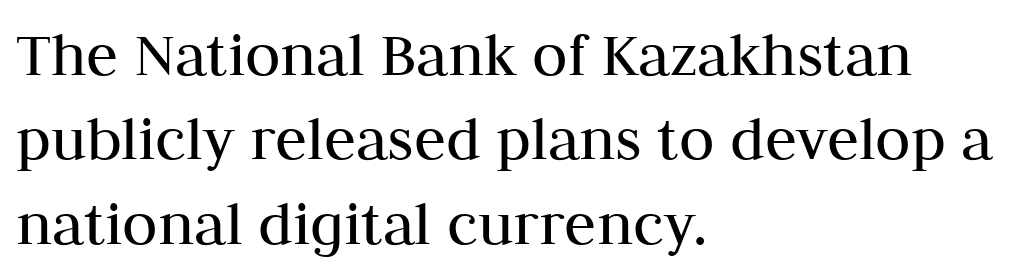
The image shows 65 px regular-weight serif type, upright; set left-aligned, normal line spacing (1.3x), normal letter spacing, not underlined; medium stroke contrast and a medium x-height.
